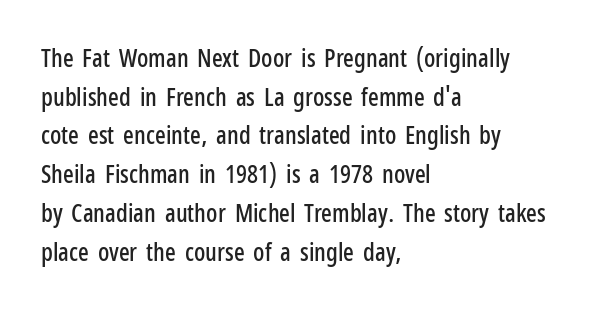
Q: Is the text italic (slanted)? A: No, it is upright.
Q: Is the text underlined? A: No.
Q: How is the paragraph aligned? A: Left-aligned.
Q: Is the spacing between letters normal or unusually wide? A: Normal.
Q: Is the spacing between lines tight, normal or loose? A: Normal.
